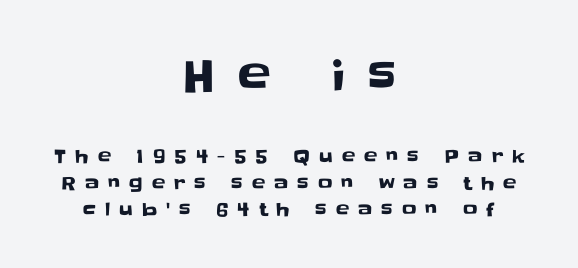
The image shows 44 px sans-serif type, upright; set centered, normal line spacing (1.46x), unusually wide letter spacing (+0.5 em), not underlined; the first (top) block is 2.44x larger; low stroke contrast and a large x-height.
